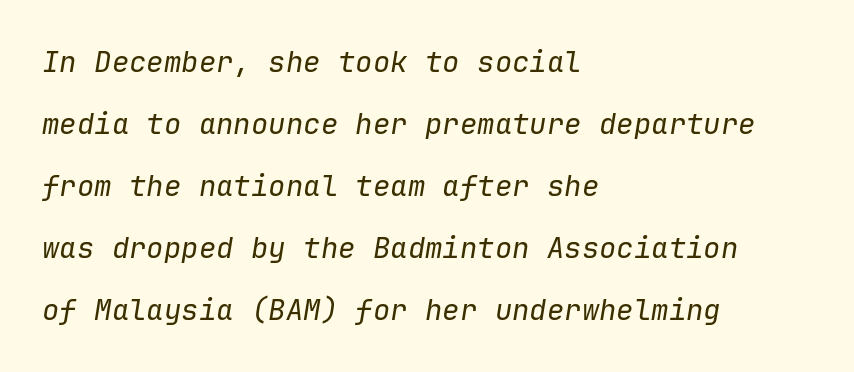
Q: Is the text bold? A: No.
Q: Is the text italic (slanted)? A: Yes, it leans right by about 9 degrees.
Q: Is the text underlined? A: No.
Q: How is the paragraph aligned? A: Left-aligned.
Q: Is the spacing between letters normal or unusually wide? A: Normal.
Q: Is the spacing between lines tight, normal or loose? A: Loose.
Q: Width (condensed, normal, or wide)? A: Normal.
Q: Stroke contrast? A: Low.
Q: x-height? A: Medium.
Q: Monospaced? A: Yes.
